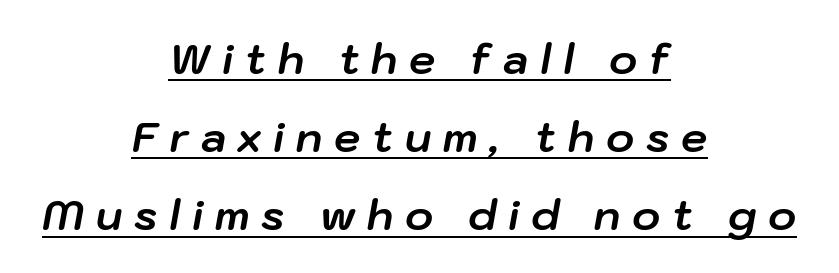
The rendering uses a bold face; every stroke is thick and dark. Tracking here is generous; glyphs stand well apart from one another. The words here are underlined. Looks like regular typesetting: each glyph gets only the width it needs. Line starts and ends both wander, symmetrically.
